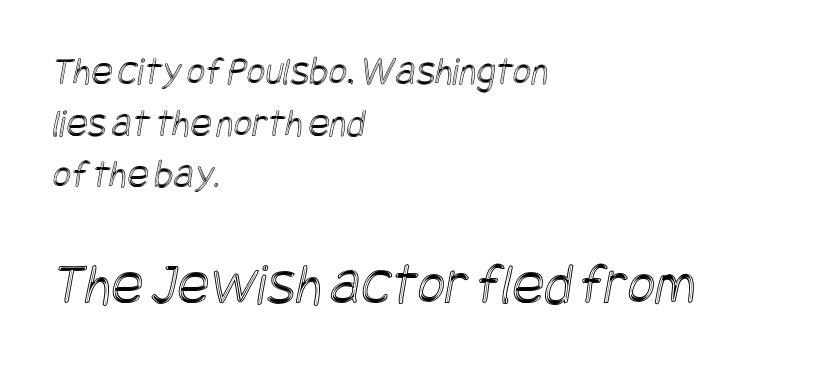
Nothing unusual about the tracking: characters are spaced as the font intends. Which margin do the lines hug? The left one — the right edge is uneven. These two chunks differ in scale, with the bottom chunk taking the larger measure. Check under the words: just untouched page. The rendering uses a moderate line-height, typical for paragraphs.
